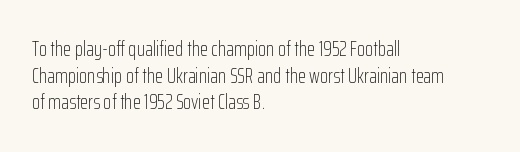
{"italic": "no", "bold": "no", "underline": "no", "align": "left", "line_spacing": "normal", "line_spacing_ratio": 1.27, "letter_spacing": "normal", "letter_spacing_em": 0.0, "glyph_px": 21}
